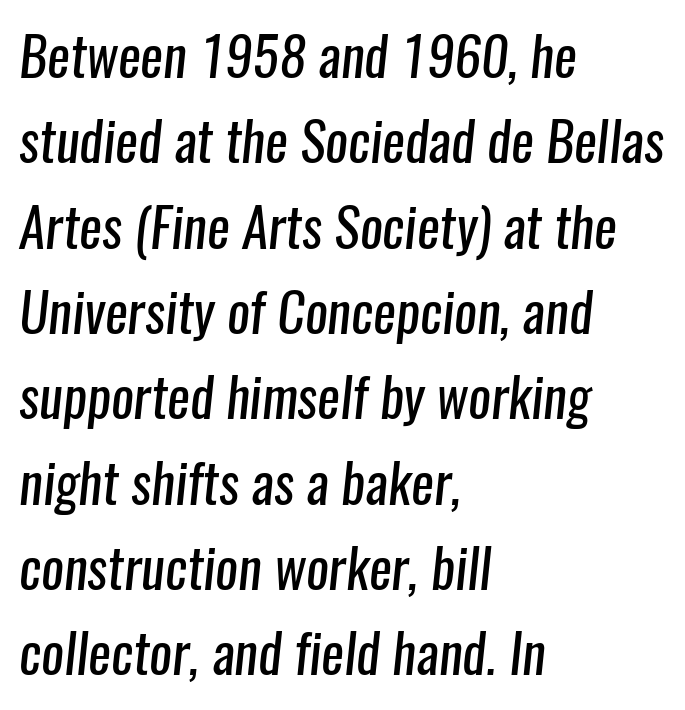
{"serif": "no", "bold": "no", "weight": "regular", "width": "condensed", "stroke_contrast": "low", "x_height": "medium", "monospaced": "no", "underline": "no", "align": "left", "line_spacing": "normal", "line_spacing_ratio": 1.58, "letter_spacing": "normal", "letter_spacing_em": 0.0, "glyph_px": 54}
